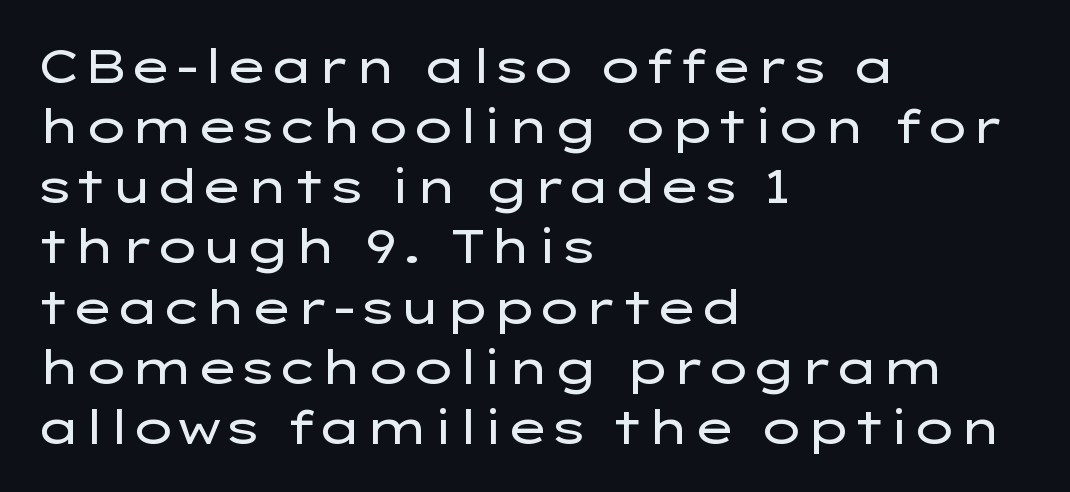
{"serif": "no", "italic": "no", "bold": "no", "weight": "regular", "width": "wide", "stroke_contrast": "low", "x_height": "medium", "monospaced": "no", "underline": "no", "align": "left", "line_spacing": "normal", "line_spacing_ratio": 1.28, "letter_spacing": "normal", "letter_spacing_em": 0.0, "glyph_px": 47}
